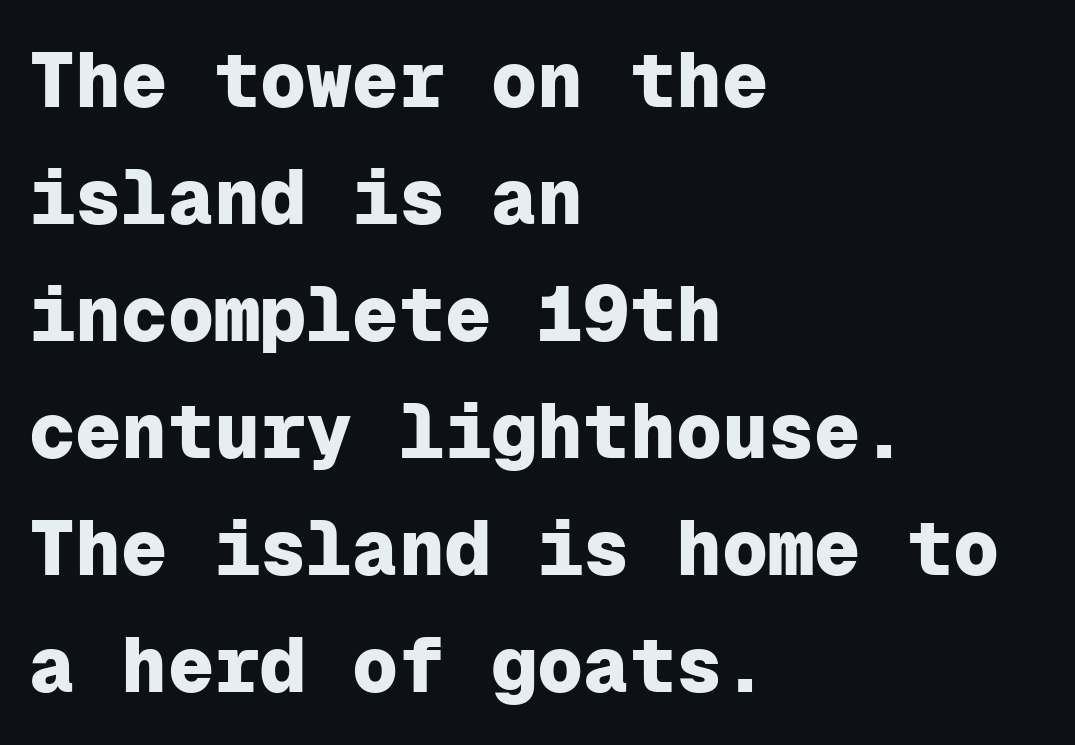
Q: Is the text bold? A: Yes.
Q: Is the text italic (slanted)? A: No, it is upright.
Q: Is the typeface a serif or a sans-serif typeface? A: Sans-serif.
Q: Is the text underlined? A: No.
Q: How is the paragraph aligned? A: Left-aligned.
Q: Is the spacing between letters normal or unusually wide? A: Normal.
Q: Is the spacing between lines tight, normal or loose? A: Normal.
Q: Width (condensed, normal, or wide)? A: Normal.
Q: Stroke contrast? A: Low.
Q: x-height? A: Medium.
Q: Monospaced? A: Yes.
